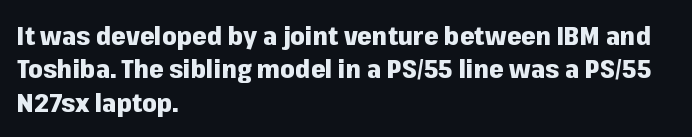
The image shows 26 px bold type, upright; set left-aligned, normal line spacing (1.28x), normal letter spacing, not underlined.
